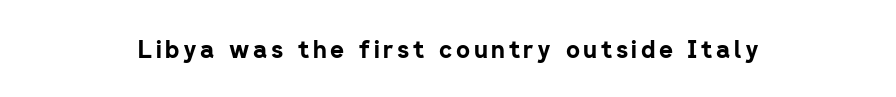
{"italic": "no", "bold": "yes", "underline": "no", "align": "center", "glyph_px": 24}
